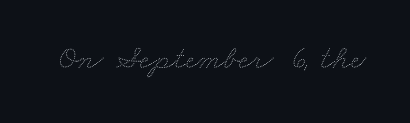
{"bold": "no", "weight": "thin", "width": "wide", "stroke_contrast": "medium", "x_height": "small", "monospaced": "no", "underline": "no", "letter_spacing": "normal", "letter_spacing_em": 0.0, "glyph_px": 34}
